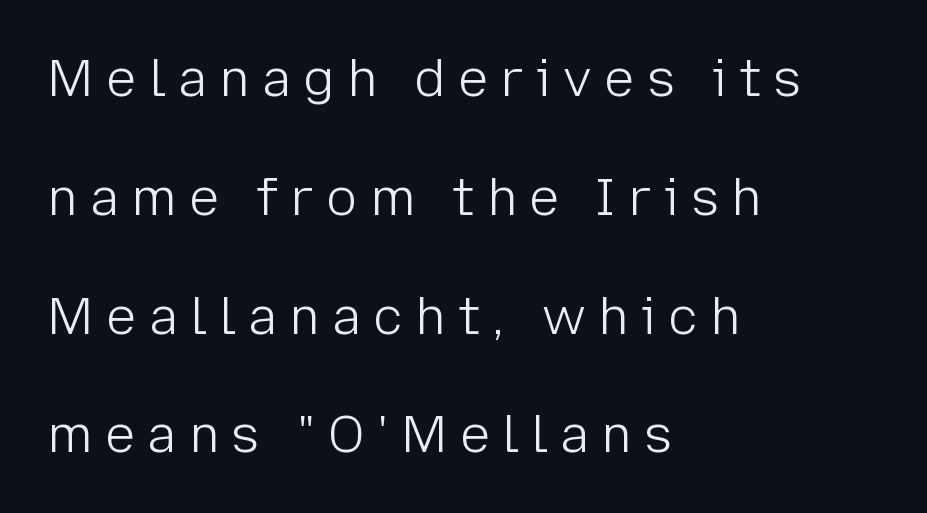
I'd call this a sans setting — the letters go barefoot. The strip under each line holds only bare page. Loosely led — the rows are spread out. How are the letters spaced? Widely, with obvious added tracking. The font sits on the lighter half of the weight spectrum, regular included.
